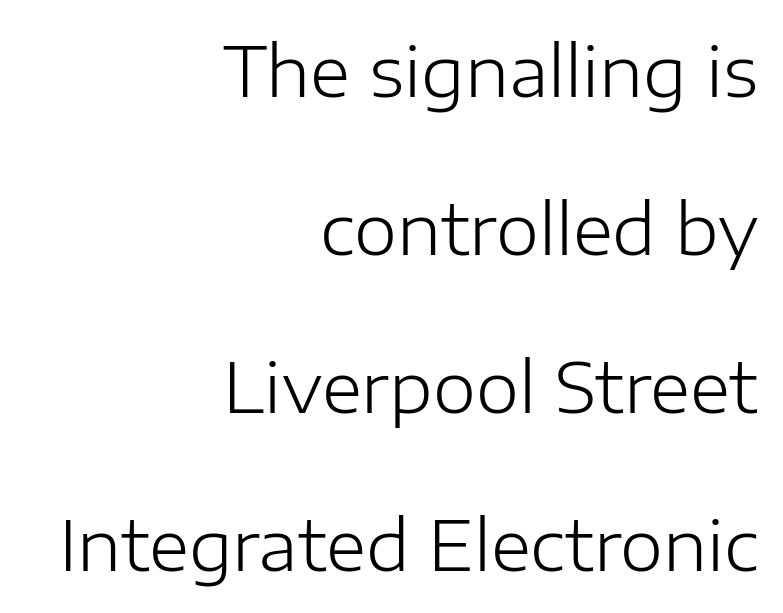
{"serif": "no", "italic": "no", "bold": "no", "weight": "light", "width": "normal", "stroke_contrast": "low", "x_height": "medium", "monospaced": "no", "underline": "no", "align": "right", "line_spacing": "loose", "line_spacing_ratio": 2.29, "letter_spacing": "normal", "letter_spacing_em": 0.0, "glyph_px": 69}
